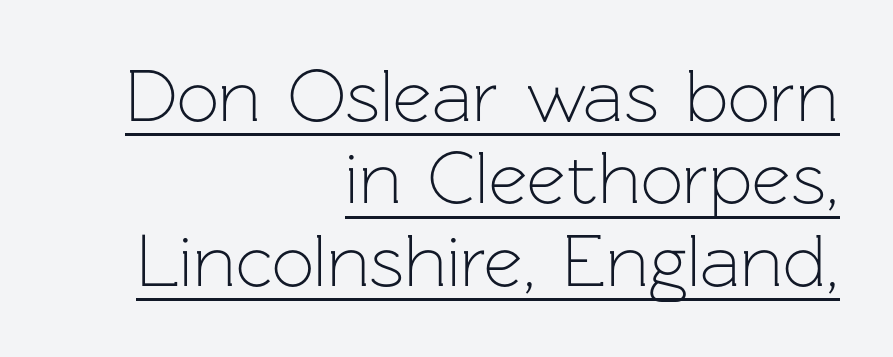
{"serif": "no", "italic": "no", "bold": "no", "weight": "light", "width": "normal", "stroke_contrast": "low", "x_height": "medium", "monospaced": "no", "underline": "yes", "align": "right", "line_spacing": "tight", "line_spacing_ratio": 1.1, "letter_spacing": "normal", "letter_spacing_em": 0.0, "glyph_px": 75}
